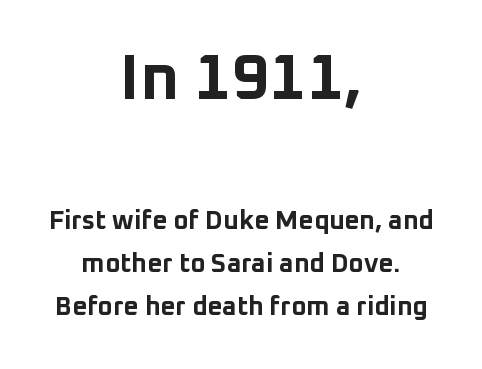
Varying glyph widths throughout — classic text-font behaviour. Upright lettering throughout. The lines in this sample share a center point and differ in where they start and stop. Descender tails drop into unmarked territory. Each letter's strokes conclude bluntly, with no projecting serifs. Compared with an ordinary text face, these strokes are far heavier — a full bold.
